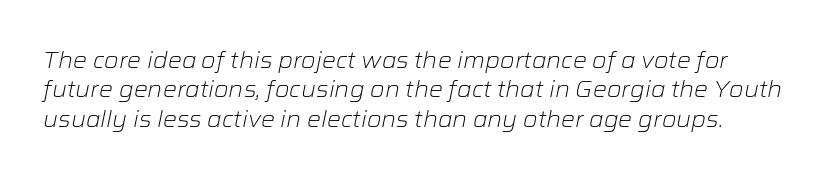
Think standard paragraph weight, or any step lighter than that. These lines sit exactly where default settings would place them. The specimen reads as italic at a glance. The tracking reads as untouched default to a designer's eye.
